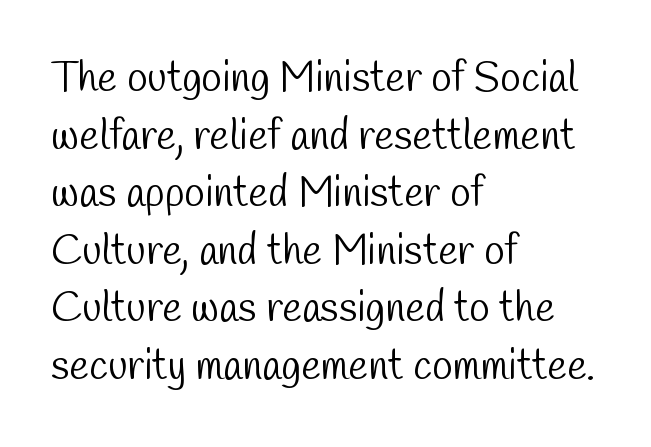
Q: Is the text bold? A: No.
Q: Is the typeface a serif or a sans-serif typeface? A: Sans-serif.
Q: Is the text underlined? A: No.
Q: How is the paragraph aligned? A: Left-aligned.
Q: Is the spacing between letters normal or unusually wide? A: Normal.
Q: Is the spacing between lines tight, normal or loose? A: Normal.
Q: Width (condensed, normal, or wide)? A: Condensed.
Q: Stroke contrast? A: Low.
Q: x-height? A: Medium.
Q: Monospaced? A: No.
